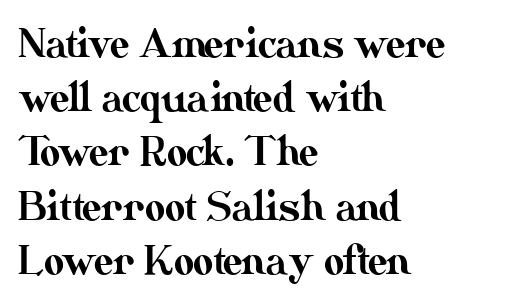
Quick note: interline space is typical. Which margin do the lines hug? The left one — the right edge is uneven. You could not count columns in this text — the font is proportionally spaced. Vertical strokes here are truly vertical. Tracking value appears to be zero — textbook default spacing. Check under the words: just untouched page.
